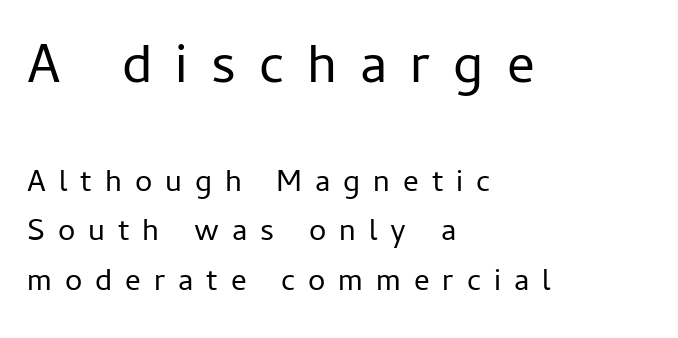
Regarding serifs, this sample does without them. If you measured baseline to baseline, you'd find a middling distance. The rendering inserts visible extra space after every character. Heft: none added — not bold. A classic flush-left, rag-right setting is used for this passage. The lettering holds an erect, upright posture throughout.
